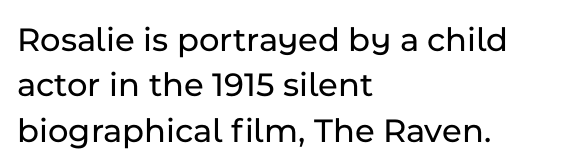
The lettering holds an erect, upright posture throughout. Every row of glyphs begins at an identical x-position on the left. This sample has the flowing, uneven cadence of proportional lettering. Is the letter spacing exaggerated? No — it looks like the ordinary default. Is this a sans? Yes — the strokes have no serifs.
